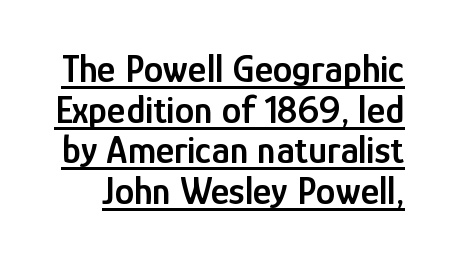
Q: Is the text bold? A: Semi-bold.
Q: Is the text italic (slanted)? A: No, it is upright.
Q: Is the typeface a serif or a sans-serif typeface? A: Sans-serif.
Q: Is the text underlined? A: Yes.
Q: Is the spacing between letters normal or unusually wide? A: Normal.
Q: Is the spacing between lines tight, normal or loose? A: Tight.
Q: Width (condensed, normal, or wide)? A: Condensed.
Q: Stroke contrast? A: Low.
Q: x-height? A: Medium.
Q: Monospaced? A: No.
